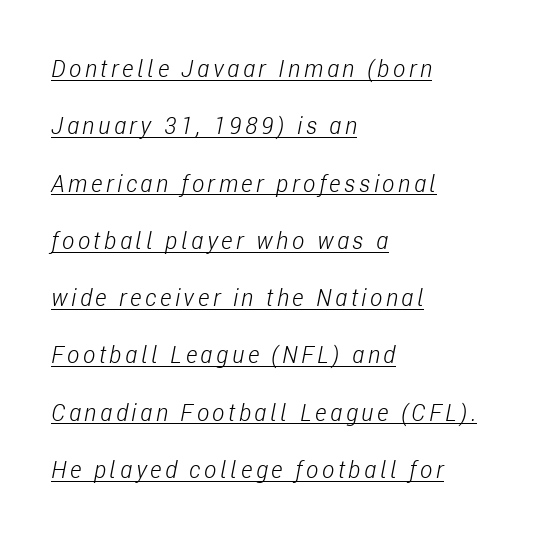
Q: Is the text bold? A: No.
Q: Is the text italic (slanted)? A: Yes, it leans right by about 11 degrees.
Q: Is the text underlined? A: Yes.
Q: How is the paragraph aligned? A: Left-aligned.
Q: Is the spacing between lines tight, normal or loose? A: Loose.
